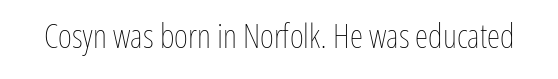
Heft: none added — not bold. The letters stand straight up with perfectly vertical stems. Note the varied advance widths — an 'i' is clearly narrower than an 'm'. Bare-footed words on every line. Tracking here is standard; glyphs follow each other at the usual distance.
